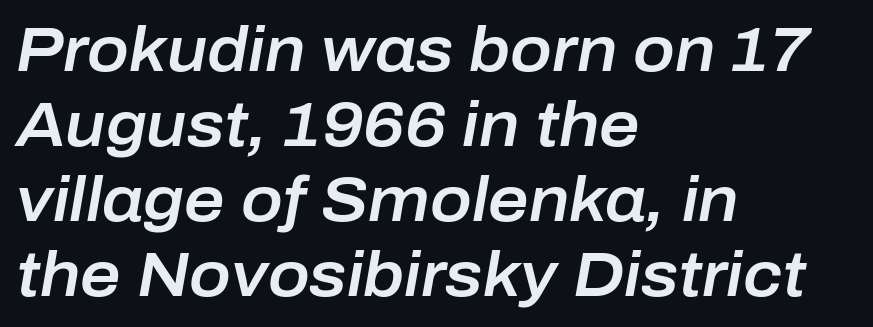
Q: Is the text italic (slanted)? A: Yes, it leans right by about 10 degrees.
Q: Is the text underlined? A: No.
Q: How is the paragraph aligned? A: Left-aligned.
Q: Is the spacing between letters normal or unusually wide? A: Normal.
Q: Width (condensed, normal, or wide)? A: Normal.
Q: Stroke contrast? A: Low.
Q: x-height? A: Medium.
Q: Monospaced? A: No.
